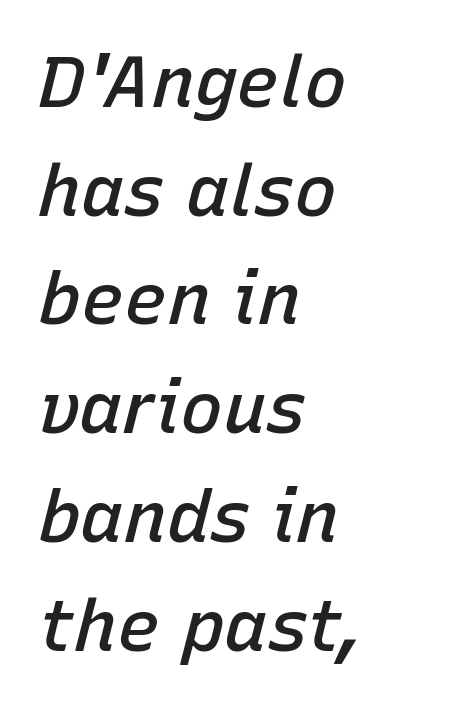
{"italic": "yes", "lean": "right", "slant_degrees": 15, "bold": "semi", "weight": "semibold", "width": "normal", "stroke_contrast": "low", "x_height": "medium", "monospaced": "no", "underline": "no", "align": "left", "line_spacing": "normal", "line_spacing_ratio": 1.51, "letter_spacing": "normal", "letter_spacing_em": 0.0, "glyph_px": 72}
